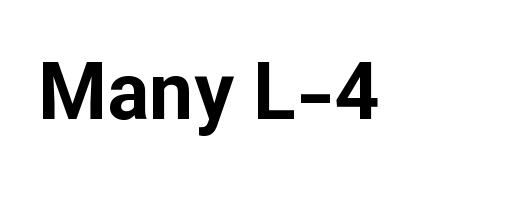
{"serif": "no", "italic": "no", "bold": "yes", "weight": "bold", "width": "normal", "stroke_contrast": "low", "x_height": "medium", "monospaced": "no", "underline": "no", "letter_spacing": "normal", "letter_spacing_em": 0.0, "glyph_px": 79}
